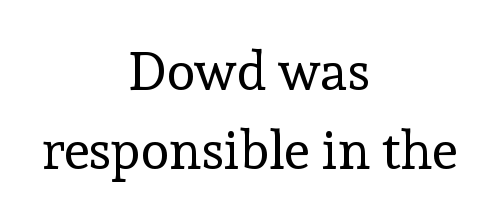
In terms of letterform style, serifs are clearly present. No extra ink here — the face is not bold. Quick note: interline space is typical. Do the characters align in a grid? No, the font is proportional. Is there any slant? The stems are plumb.
